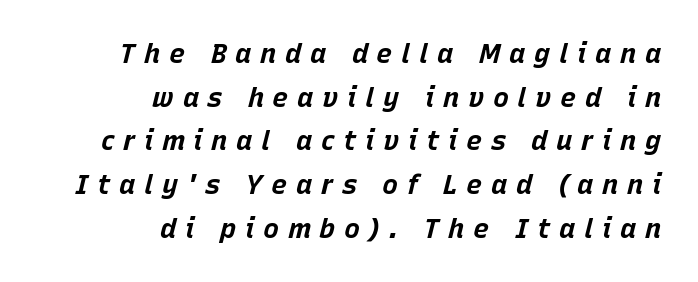
The image shows 27 px bold type, italic (leaning right); set right-aligned, normal line spacing (1.62x), unusually wide letter spacing (+0.32 em), not underlined.
